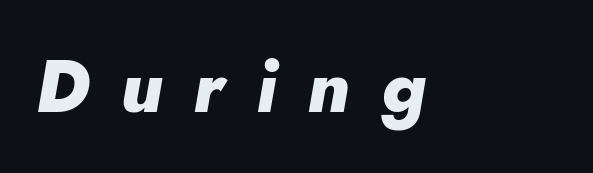
{"italic": "yes", "lean": "right", "slant_degrees": 10, "bold": "yes", "weight": "heavy", "width": "normal", "stroke_contrast": "low", "x_height": "small", "monospaced": "no", "underline": "no", "align": "left", "letter_spacing": "wide", "letter_spacing_em": 0.42, "glyph_px": 74}
